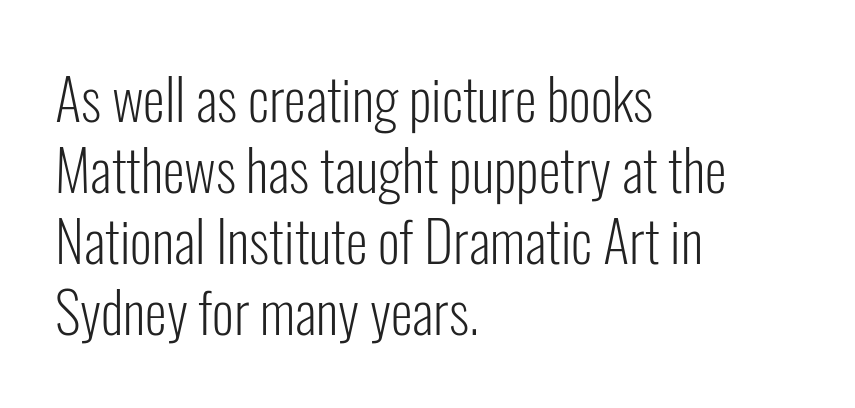
Q: Is the text bold? A: No.
Q: Is the text italic (slanted)? A: No, it is upright.
Q: Is the typeface a serif or a sans-serif typeface? A: Sans-serif.
Q: Is the text underlined? A: No.
Q: How is the paragraph aligned? A: Left-aligned.
Q: Is the spacing between letters normal or unusually wide? A: Normal.
Q: Is the spacing between lines tight, normal or loose? A: Normal.
Q: Width (condensed, normal, or wide)? A: Condensed.
Q: Stroke contrast? A: Low.
Q: x-height? A: Medium.
Q: Monospaced? A: No.
